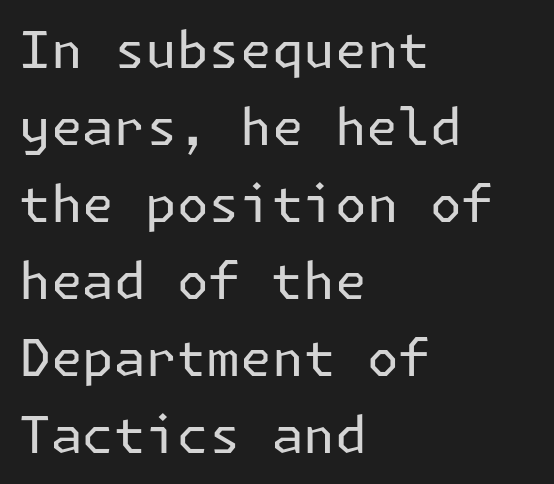
The passage shown is not underscored anywhere. All the whitespace from short lines collects on the right. I'd call this a sans setting — the letters go barefoot. Here the glyphs are tracked normally, forming tight word shapes. Is there much room between lines? A standard amount, neither cramped nor airy.
